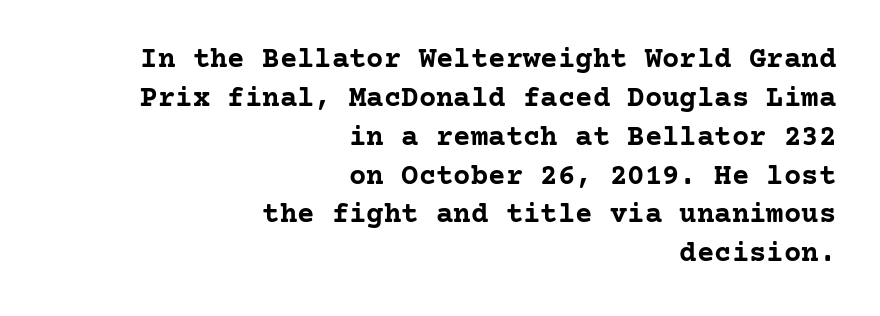
Q: Is the text bold? A: Yes.
Q: Is the text italic (slanted)? A: No, it is upright.
Q: Is the typeface a serif or a sans-serif typeface? A: Serif.
Q: Is the text underlined? A: No.
Q: How is the paragraph aligned? A: Right-aligned.
Q: Is the spacing between letters normal or unusually wide? A: Normal.
Q: Is the spacing between lines tight, normal or loose? A: Normal.
Q: Width (condensed, normal, or wide)? A: Normal.
Q: Stroke contrast? A: Low.
Q: x-height? A: Medium.
